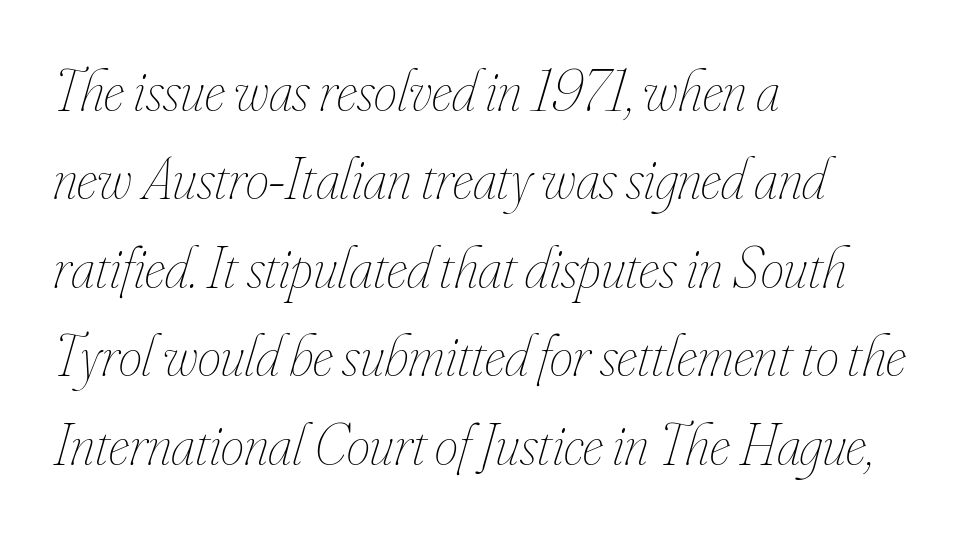
The image shows 59 px thin, condensed type, italic (leaning right); set left-aligned, normal line spacing (1.5x), normal letter spacing, not underlined; low stroke contrast and a small x-height.
